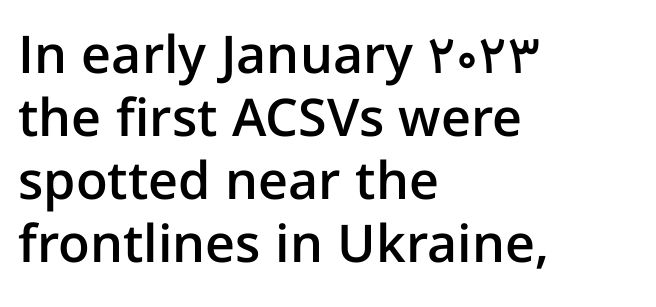
The image shows 52 px semibold sans-serif type, upright; set left-aligned, line spacing 1.21x, normal letter spacing, not underlined; low stroke contrast and a medium x-height.
